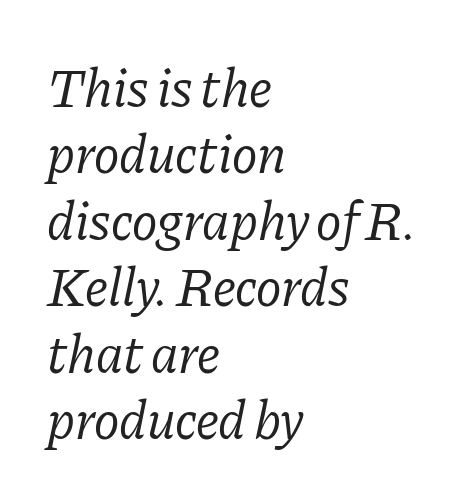
Q: Is the text bold? A: No.
Q: Is the text italic (slanted)? A: Yes, it leans right by about 11 degrees.
Q: Is the typeface a serif or a sans-serif typeface? A: Serif.
Q: Is the text underlined? A: No.
Q: How is the paragraph aligned? A: Left-aligned.
Q: Is the spacing between letters normal or unusually wide? A: Normal.
Q: Width (condensed, normal, or wide)? A: Normal.
Q: Stroke contrast? A: Low.
Q: x-height? A: Medium.
Q: Monospaced? A: No.
